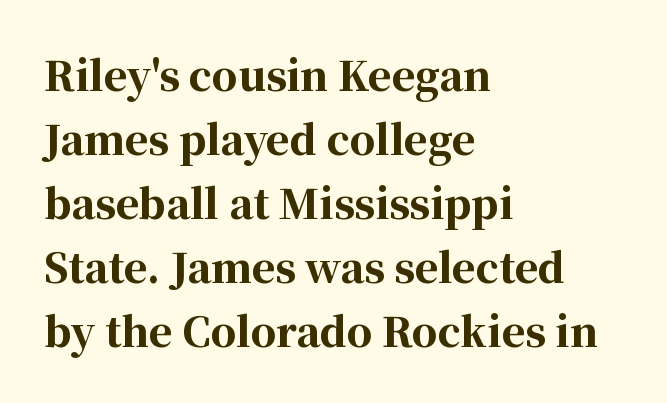
{"serif": "yes", "italic": "no", "bold": "yes", "weight": "bold", "width": "normal", "stroke_contrast": "high", "x_height": "medium", "monospaced": "no", "underline": "no", "align": "left", "line_spacing": "normal", "line_spacing_ratio": 1.6, "letter_spacing": "normal", "letter_spacing_em": 0.0, "glyph_px": 40}
